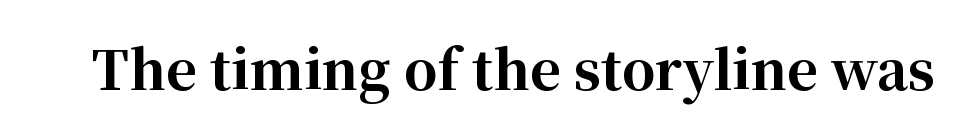
The image shows 53 px bold serif type, upright; set normal letter spacing, not underlined; high stroke contrast and a medium x-height.
